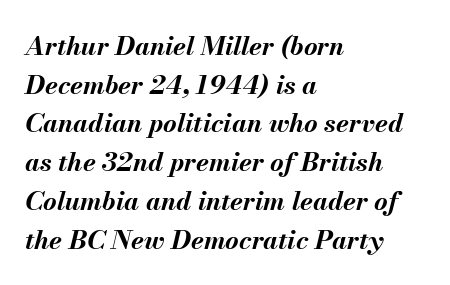
This rendering features lettering with no underline. The letterforms sit shoulder to shoulder at normal distance. A full-strength bold gives these letters their thick strokes. In terms of leading, this rendering sits right in the middle. The passage is arranged the way most books set body copy — flush left. Designer's note — italics engaged.
